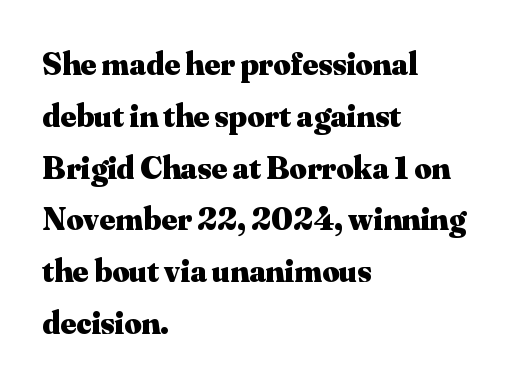
The image shows 33 px heavy serif type, upright; set left-aligned, normal line spacing (1.57x), normal letter spacing, not underlined; medium stroke contrast and a small x-height.
